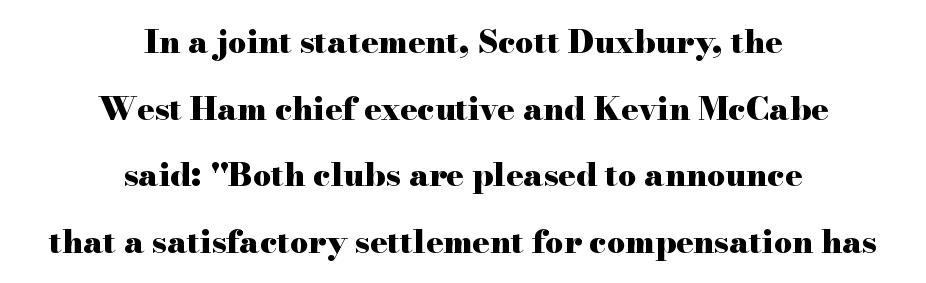
{"serif": "yes", "italic": "no", "bold": "yes", "weight": "heavy", "width": "wide", "stroke_contrast": "high", "x_height": "small", "monospaced": "no", "underline": "no", "align": "center", "line_spacing": "loose", "line_spacing_ratio": 2.08, "letter_spacing": "normal", "letter_spacing_em": 0.0, "glyph_px": 32}
